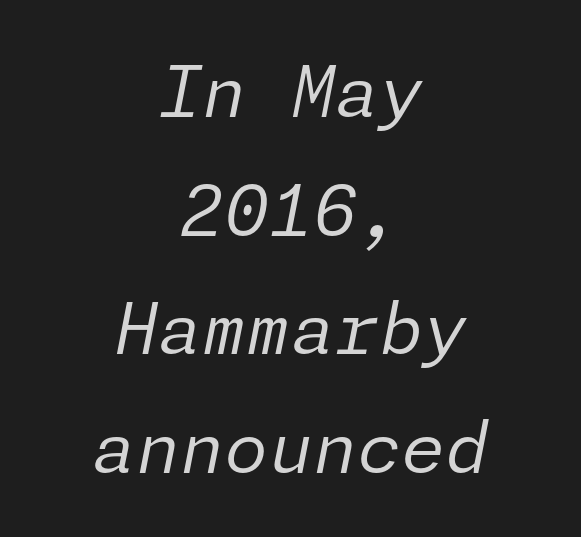
{"italic": "yes", "lean": "right", "slant_degrees": 11, "bold": "no", "weight": "regular", "width": "normal", "stroke_contrast": "low", "x_height": "medium", "underline": "no", "align": "center", "line_spacing": "normal", "line_spacing_ratio": 1.67, "letter_spacing": "normal", "letter_spacing_em": 0.0, "glyph_px": 71}
